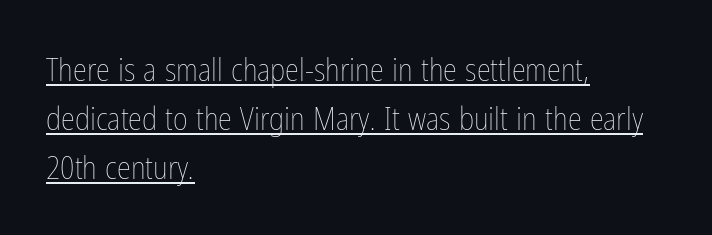
The image shows 32 px thin, condensed type, upright; set left-aligned, normal line spacing (1.53x), normal letter spacing, underlined; low stroke contrast and a medium x-height.
